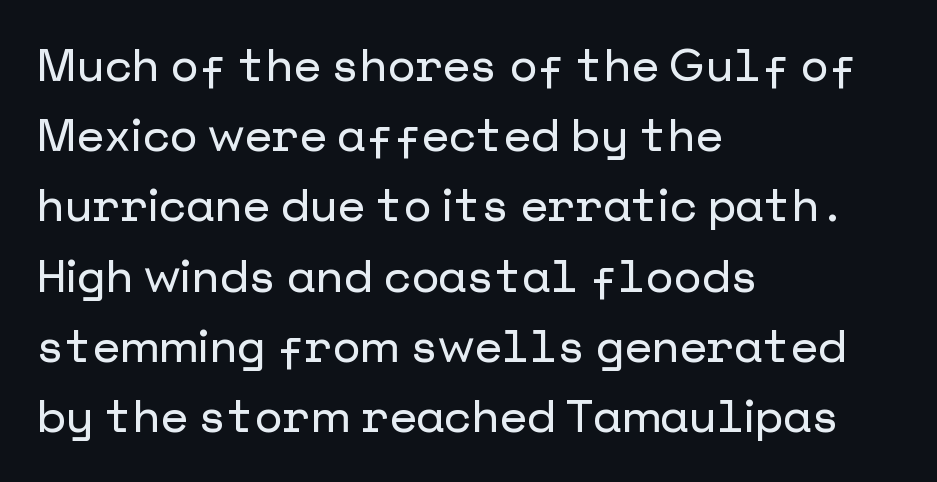
{"serif": "no", "italic": "no", "width": "normal", "stroke_contrast": "low", "x_height": "medium", "underline": "no", "align": "left", "line_spacing": "normal", "line_spacing_ratio": 1.56, "letter_spacing": "normal", "letter_spacing_em": 0.0, "glyph_px": 45}
